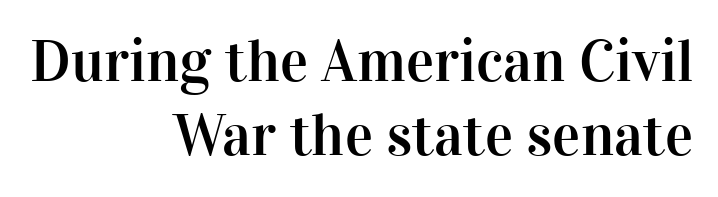
The image shows 59 px serif type, upright; set right-aligned, normal line spacing (1.25x), normal letter spacing, not underlined; high stroke contrast and a medium x-height.
